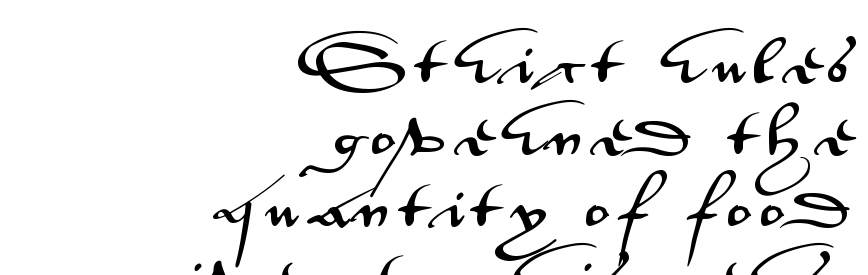
Caption: multi-line text, flush right, ragged left. The glyphs in this specimen are sans serif. Spacing verdict: proportional, widths tailored to each character. One glance says typical: line gaps are just what's usual. Quick note: underline off.
